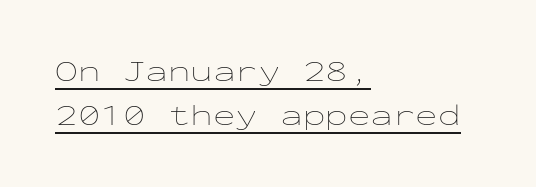
{"italic": "no", "bold": "no", "weight": "thin", "width": "wide", "stroke_contrast": "low", "x_height": "medium", "monospaced": "yes", "underline": "yes", "align": "left", "line_spacing": "normal", "line_spacing_ratio": 1.47, "letter_spacing": "normal", "letter_spacing_em": 0.0, "glyph_px": 30}
